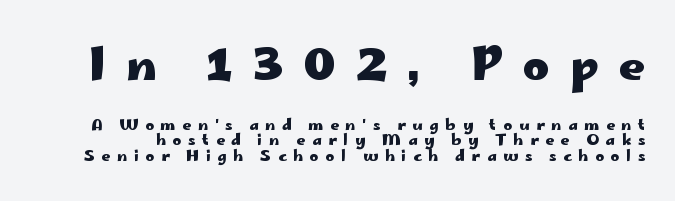
{"serif": "no", "italic": "no", "bold": "yes", "weight": "heavy", "width": "wide", "stroke_contrast": "low", "x_height": "small", "monospaced": "no", "underline": "no", "line_spacing": "tight", "line_spacing_ratio": 1.04, "letter_spacing": "wide", "letter_spacing_em": 0.45, "larger_block": "first", "size_ratio": 3.0, "glyph_px": 45}
